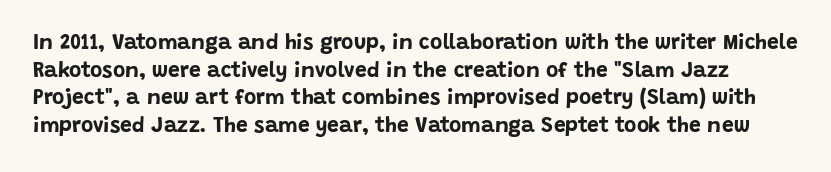
{"italic": "no", "bold": "yes", "underline": "no", "line_spacing": "normal", "line_spacing_ratio": 1.32, "letter_spacing": "normal", "letter_spacing_em": 0.0, "glyph_px": 21}
